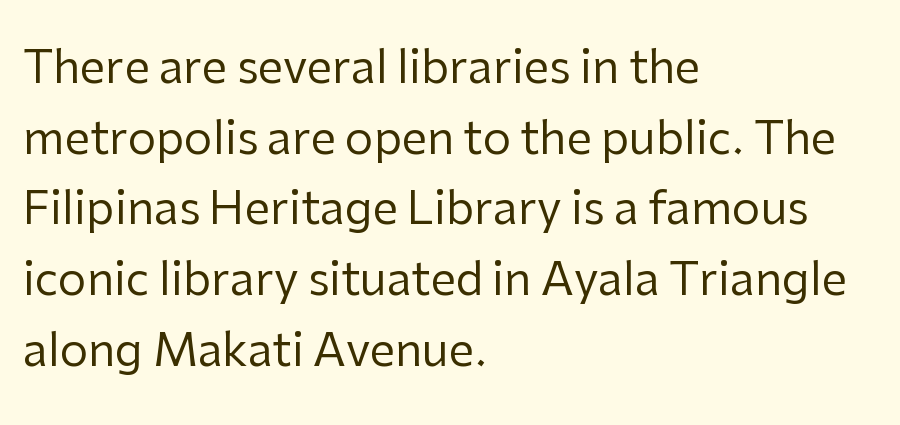
The image shows 45 px regular-weight sans-serif type, upright; set left-aligned, normal line spacing (1.57x), normal letter spacing, not underlined; low stroke contrast and a medium x-height.
